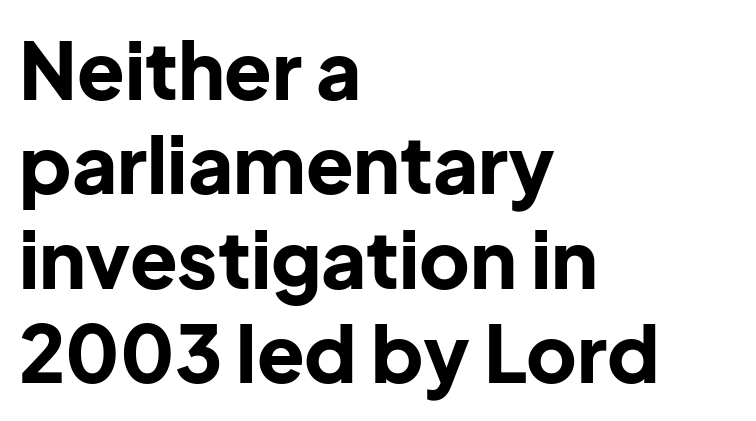
Q: Is the text bold? A: Yes.
Q: Is the text italic (slanted)? A: No, it is upright.
Q: Is the typeface a serif or a sans-serif typeface? A: Sans-serif.
Q: Is the text underlined? A: No.
Q: How is the paragraph aligned? A: Left-aligned.
Q: Is the spacing between letters normal or unusually wide? A: Normal.
Q: Width (condensed, normal, or wide)? A: Normal.
Q: Stroke contrast? A: Low.
Q: x-height? A: Medium.
Q: Monospaced? A: No.
